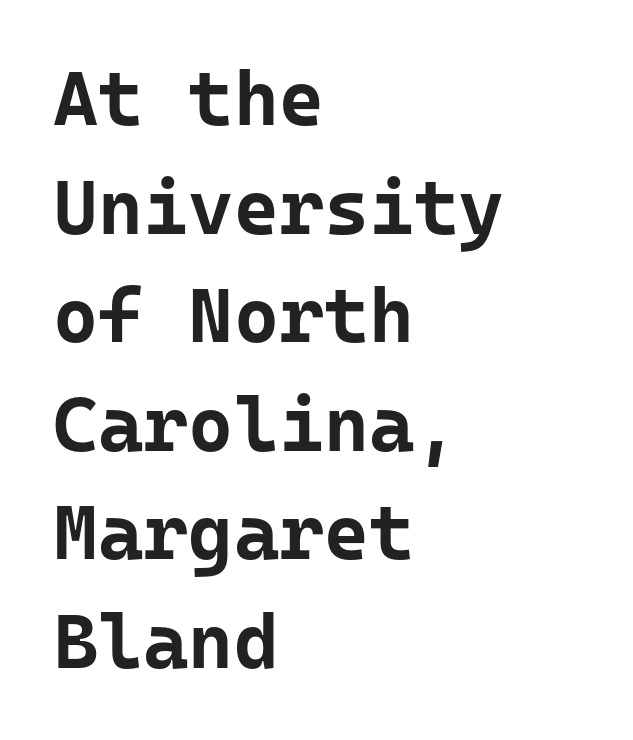
Typeset ragged right — the left edge is the straight one. Only glyphs here, with clear space below each row. The sample has been set heavy, in full bold. Do the letters lean? They stand straight. Words appear dense and cohesive because spacing is normal.
